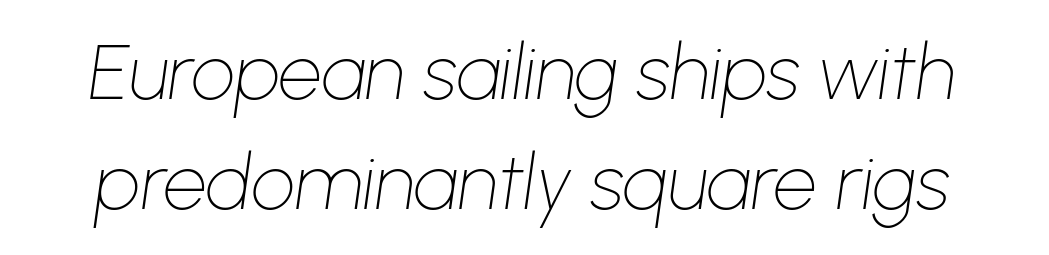
The image shows 77 px thin type, italic (leaning right); set normal line spacing (1.43x), normal letter spacing, not underlined; low stroke contrast and a medium x-height.
